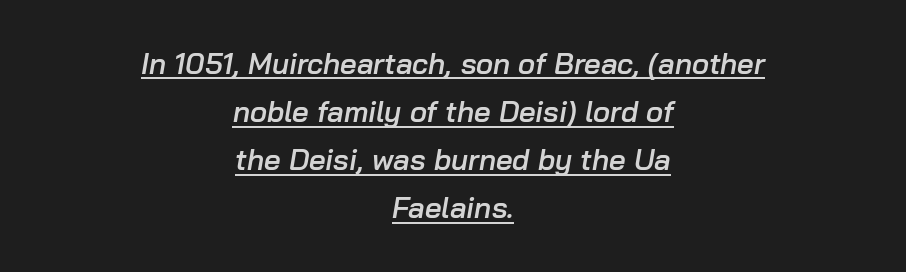
Looking at the ascenders, they clearly lean. Note the varied advance widths — an 'i' is clearly narrower than an 'm'. The type is set solid horizontally, with unmodified tracking. One glance says typical: line gaps are just what's usual.
